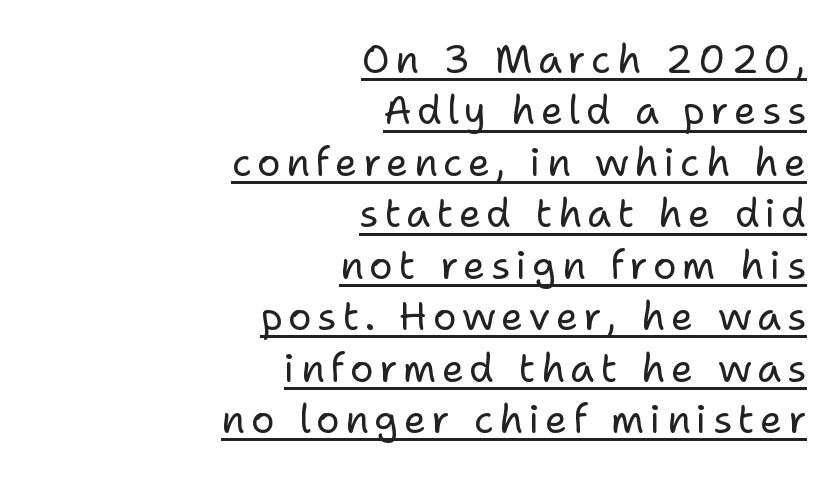
Q: Is the text bold? A: No.
Q: Is the text italic (slanted)? A: No, it is upright.
Q: Is the typeface a serif or a sans-serif typeface? A: Sans-serif.
Q: Is the text underlined? A: Yes.
Q: How is the paragraph aligned? A: Right-aligned.
Q: Is the spacing between lines tight, normal or loose? A: Normal.
Q: Width (condensed, normal, or wide)? A: Normal.
Q: Stroke contrast? A: Low.
Q: x-height? A: Medium.
Q: Monospaced? A: No.
